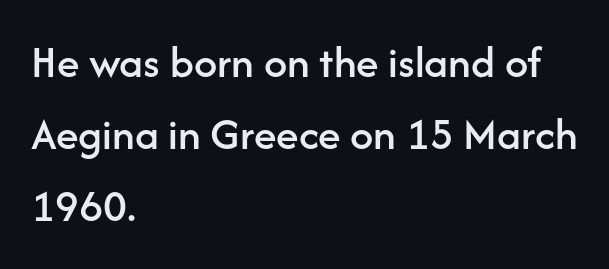
{"serif": "no", "italic": "no", "width": "normal", "stroke_contrast": "low", "x_height": "medium", "monospaced": "no", "underline": "no", "align": "left", "line_spacing": "normal", "line_spacing_ratio": 1.57, "letter_spacing": "normal", "letter_spacing_em": 0.0, "glyph_px": 46}
